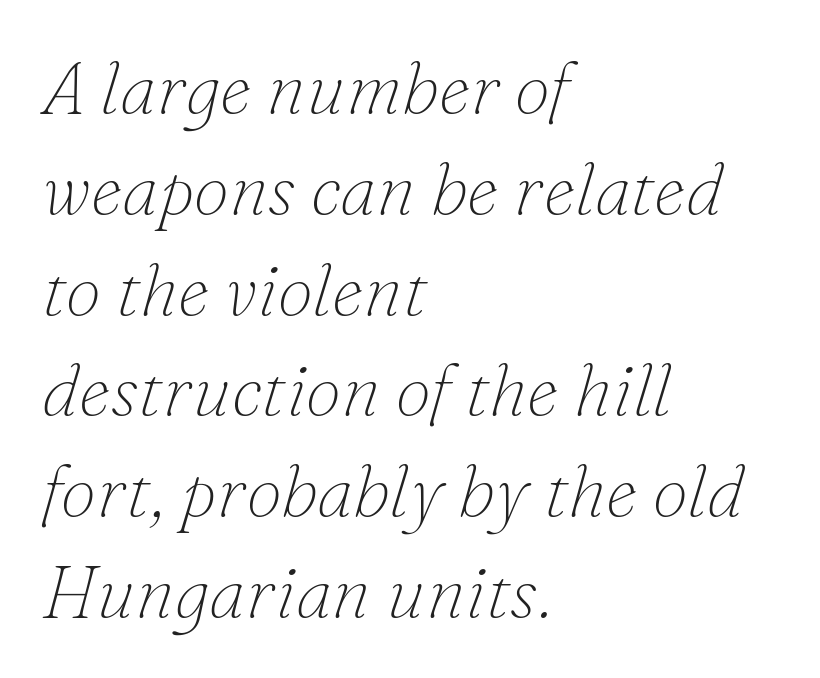
The image shows 72 px thin serif type, italic (leaning right); set left-aligned, normal line spacing (1.4x), normal letter spacing, not underlined; low stroke contrast and a small x-height.
